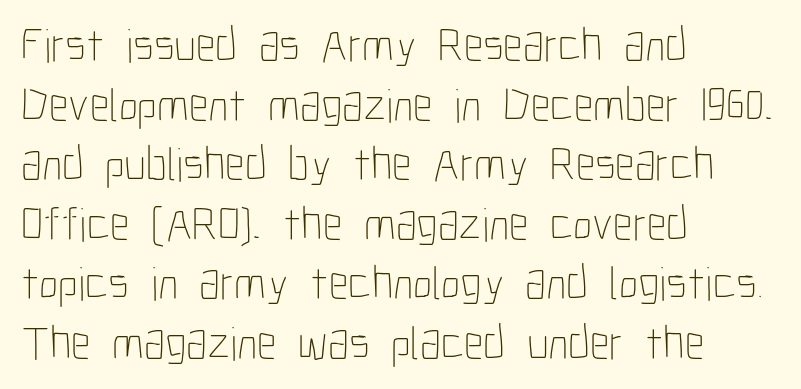
{"italic": "no", "bold": "no", "weight": "thin", "width": "condensed", "stroke_contrast": "low", "x_height": "medium", "monospaced": "no", "underline": "no", "align": "left", "line_spacing_ratio": 1.24, "letter_spacing": "normal", "letter_spacing_em": 0.0, "glyph_px": 48}
